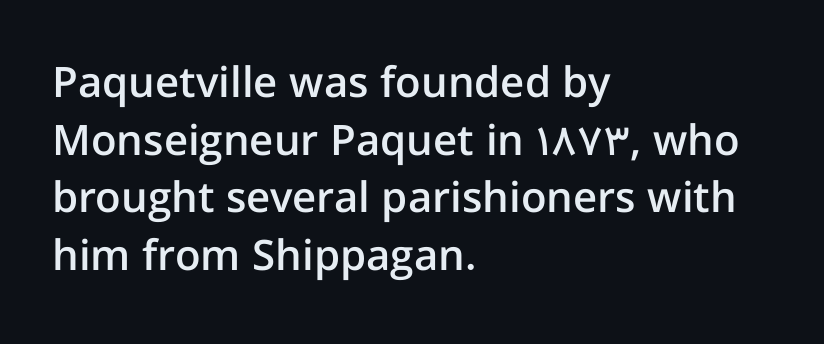
The image shows 42 px semibold sans-serif type, upright; set left-aligned, normal line spacing (1.37x), normal letter spacing, not underlined; low stroke contrast and a medium x-height.
